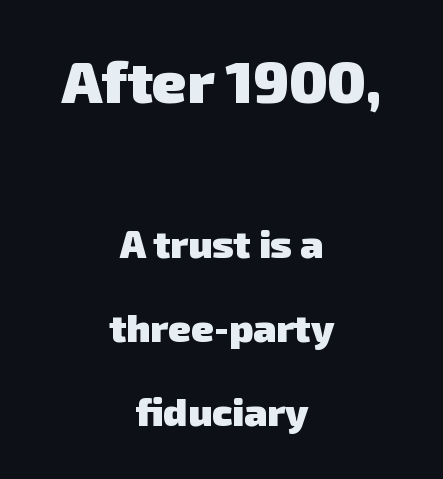
The image shows 59 px heavy sans-serif type; set centered, loose line spacing (2.16x), normal letter spacing, not underlined; the first (top) block is 1.51x larger; low stroke contrast and a medium x-height.
